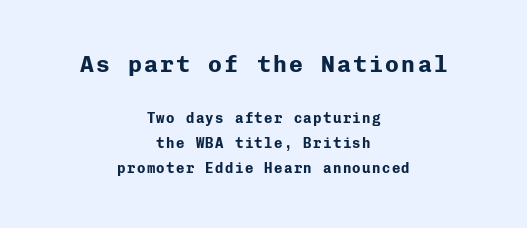
The image shows 23 px bold type, upright; set centered, line spacing 1.78x, not underlined; the first (top) block is 1.64x larger.
